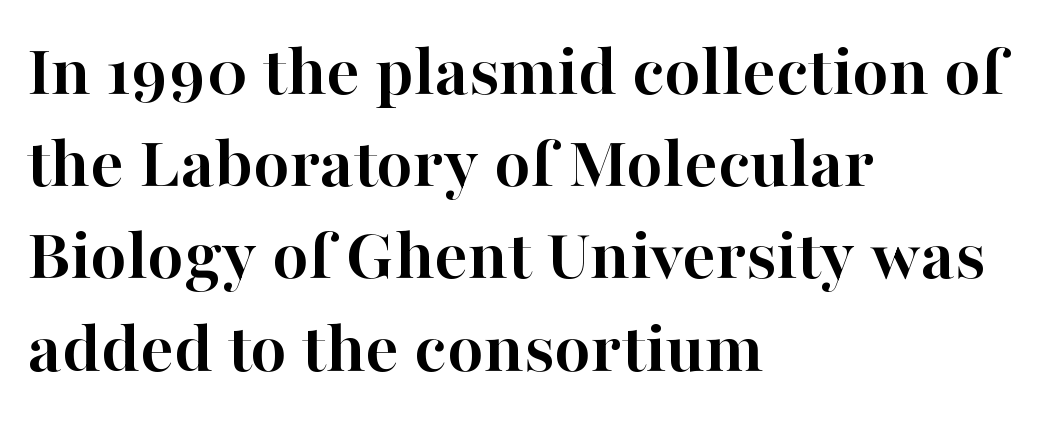
{"serif": "yes", "italic": "no", "bold": "yes", "weight": "semibold", "width": "normal", "stroke_contrast": "high", "x_height": "medium", "monospaced": "no", "underline": "no", "align": "left", "line_spacing_ratio": 1.23, "letter_spacing": "normal", "letter_spacing_em": 0.0, "glyph_px": 75}
